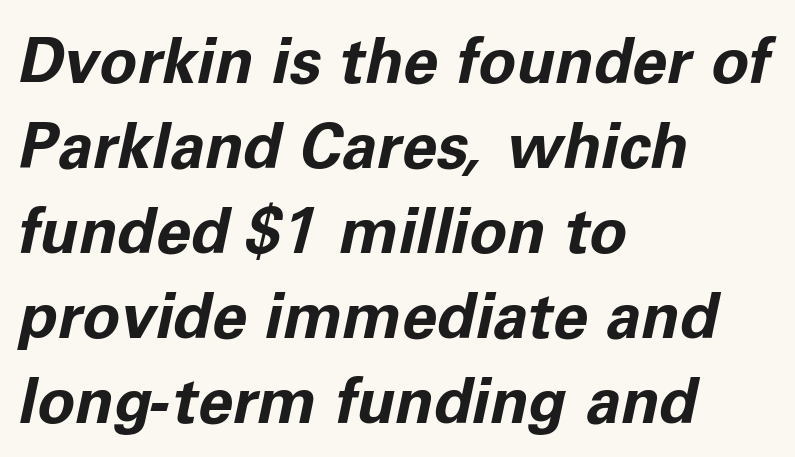
{"italic": "yes", "lean": "right", "slant_degrees": 11, "bold": "yes", "weight": "bold", "width": "normal", "stroke_contrast": "low", "x_height": "medium", "monospaced": "no", "underline": "no", "align": "left", "line_spacing": "normal", "line_spacing_ratio": 1.35, "letter_spacing": "normal", "letter_spacing_em": 0.0, "glyph_px": 63}
